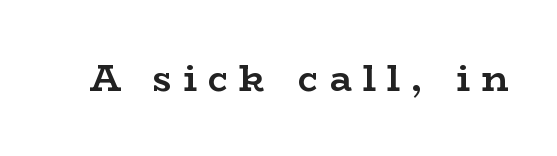
Think of a printed novel: that variable character pitch is what you see here. Check the space under the baseline: it is left empty. Each letter's strokes conclude with small projecting serifs. Typesetter's note: full bold, strokes at maximum text heaviness. The letters stand straight up with perfectly vertical stems. Inter-character spacing is expanded well beyond the font's built-in metrics.
